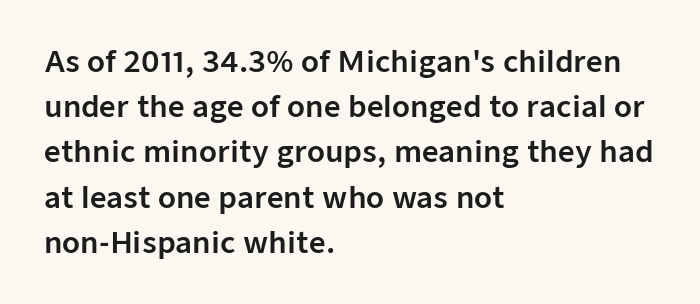
Q: Is the text italic (slanted)? A: No, it is upright.
Q: Is the typeface a serif or a sans-serif typeface? A: Sans-serif.
Q: Is the text underlined? A: No.
Q: How is the paragraph aligned? A: Left-aligned.
Q: Is the spacing between letters normal or unusually wide? A: Normal.
Q: Is the spacing between lines tight, normal or loose? A: Normal.
Q: Width (condensed, normal, or wide)? A: Normal.
Q: Stroke contrast? A: Low.
Q: x-height? A: Medium.
Q: Monospaced? A: No.
